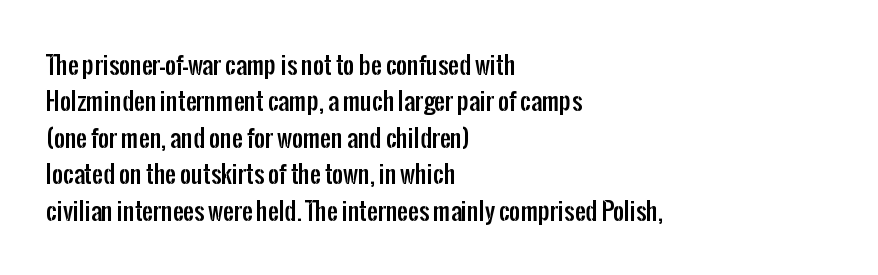
{"italic": "no", "underline": "no", "align": "left", "line_spacing": "normal", "line_spacing_ratio": 1.52, "letter_spacing": "normal", "letter_spacing_em": 0.0, "glyph_px": 24}
